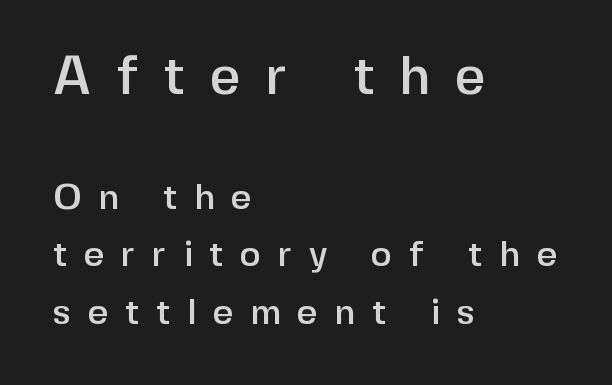
The paragraph has a hard left edge and a soft right edge. The letters stand straight up with perfectly vertical stems. How would I describe the line gaps? Plain and ordinary. The rendering uses natural spacing where letterforms have individual widths. Rule under the text: the space is simply empty.
